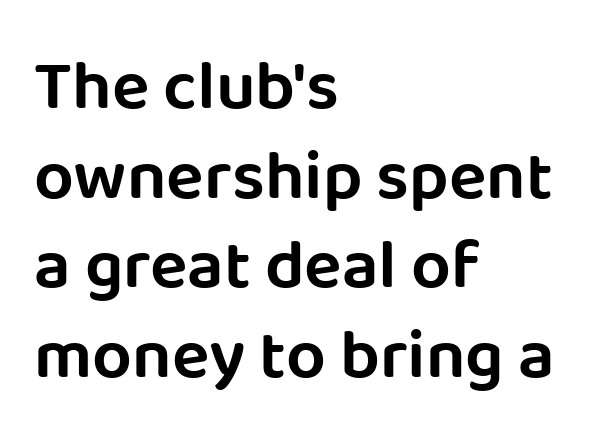
Compared with typical body copy, the letter spacing here is the same. The passage shown is typed in a proportional face where columns would drift. A roman cut, with each character standing at attention. The lines are quadded left. Decoration check: the copy has no underline. The letters carry no serifs — their stems end cleanly without finishing strokes.
